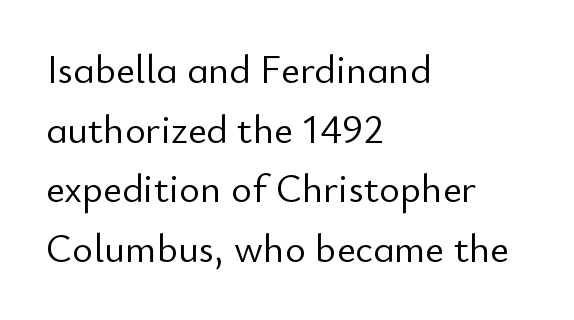
The image shows 40 px light sans-serif type, upright; set left-aligned, normal line spacing (1.49x), normal letter spacing, not underlined; low stroke contrast and a small x-height.
